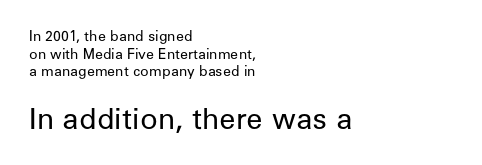
{"serif": "no", "italic": "no", "bold": "no", "weight": "regular", "width": "normal", "stroke_contrast": "low", "x_height": "medium", "monospaced": "no", "underline": "no", "align": "left", "line_spacing": "normal", "line_spacing_ratio": 1.26, "letter_spacing": "normal", "letter_spacing_em": 0.0, "larger_block": "second", "size_ratio": 2.07, "glyph_px": 29}
